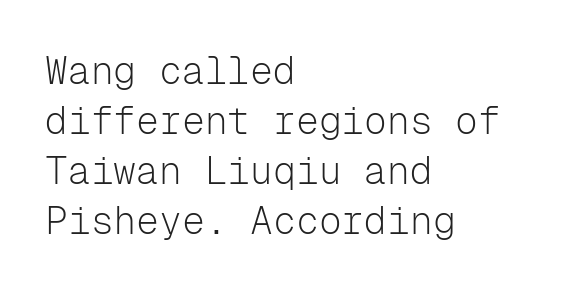
Fixed-width glyphs throughout — classic coding-font behaviour. If you measured baseline to baseline, you'd find a middling distance. This is not heavy type; no bold has been used. Style check: upright.
